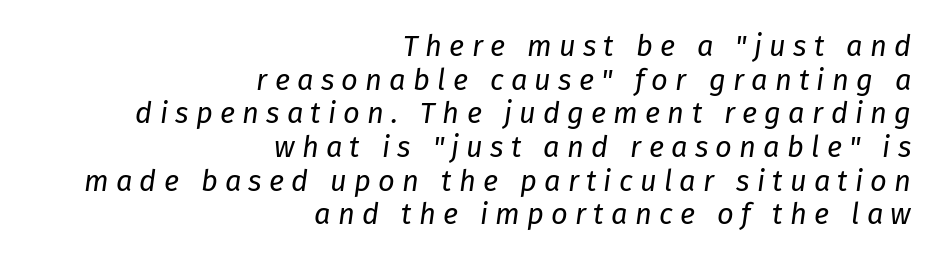
The image shows 29 px regular-weight type, italic (leaning right); set right-aligned, line spacing 1.16x, unusually wide letter spacing (+0.25 em), not underlined; low stroke contrast and a medium x-height.
